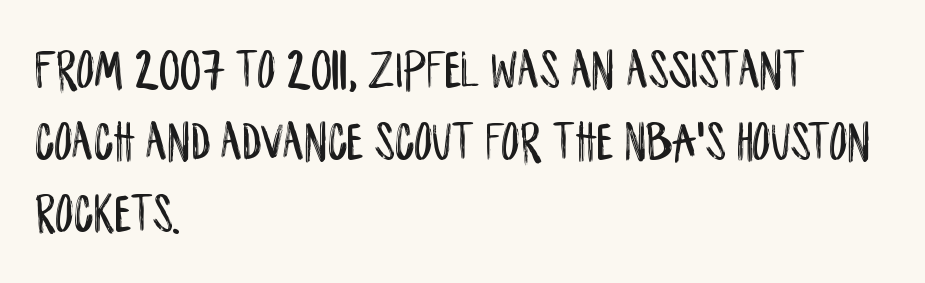
Unmarked baselines from the first word to the last. Nothing sits at the stroke ends, so this counts as sans-serif. Italic: no, the glyphs are upright roman. Regarding leading, the lines here are spaced in the standard way.
